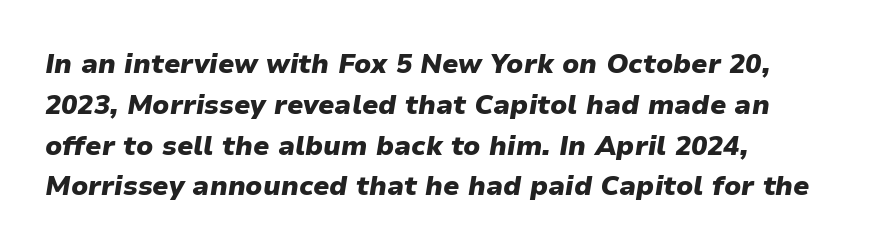
The image shows 27 px bold type, italic (leaning right); set left-aligned, normal line spacing (1.51x), normal letter spacing, not underlined.
